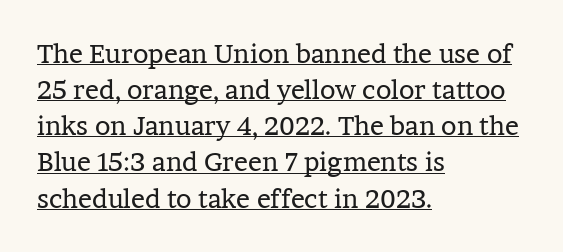
The image shows 26 px text type, upright; set left-aligned, normal line spacing (1.39x), normal letter spacing, underlined.
